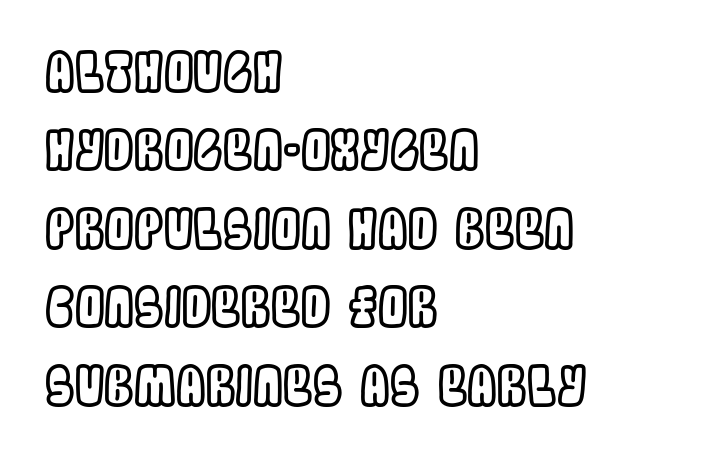
Notice how the stems are strictly vertical — no italics here. Compared with typical body copy, the letter spacing here is the same. Spacing verdict: proportional, widths tailored to each character. A clean baseline with only descenders dipping below it. The line-height multiplier appears to be the usual default. Short and long lines alike share a common starting point at left.
